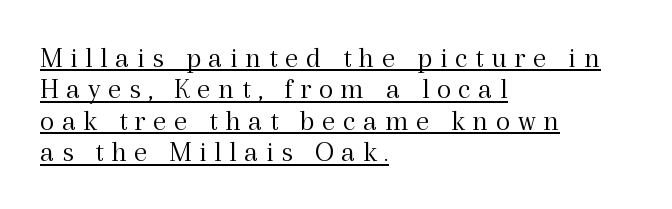
The image shows 30 px light serif type, upright; set left-aligned, tight line spacing (1.05x), unusually wide letter spacing (+0.25 em), underlined; a medium x-height.
